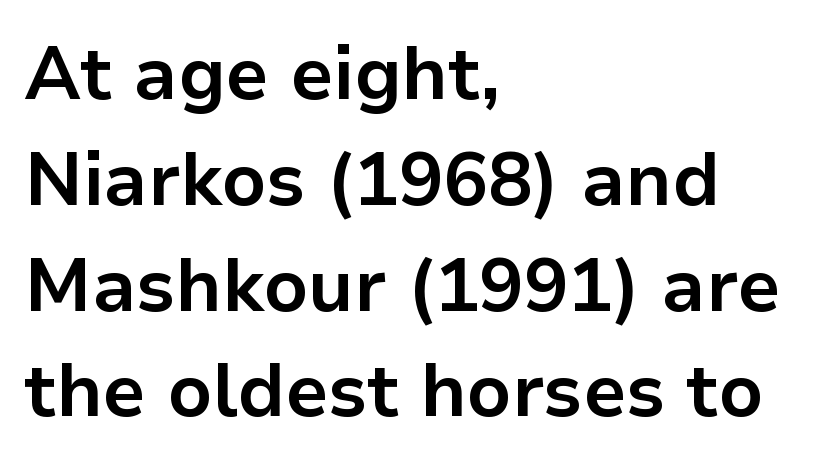
Q: Is the text bold? A: Yes.
Q: Is the text italic (slanted)? A: No, it is upright.
Q: Is the typeface a serif or a sans-serif typeface? A: Sans-serif.
Q: Is the text underlined? A: No.
Q: How is the paragraph aligned? A: Left-aligned.
Q: Is the spacing between letters normal or unusually wide? A: Normal.
Q: Is the spacing between lines tight, normal or loose? A: Normal.
Q: Width (condensed, normal, or wide)? A: Normal.
Q: Stroke contrast? A: Low.
Q: x-height? A: Medium.
Q: Monospaced? A: No.
